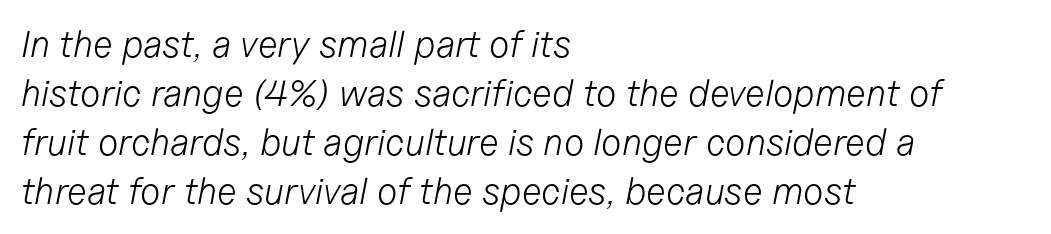
Line spacing here is normal. Would a proofreader flag this as italicized? Yes. There is no visible air inserted between adjacent glyphs. Letters rest on an invisible, unmarked baseline.
